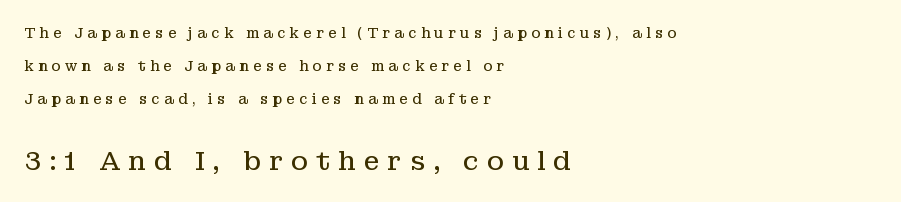
Is the stroke heavy? The answer is a plain regular-or-lighter. Does the bottom block carry the larger type? Yes, it does. Descenders hang freely into open space. Line starts are locked; line ends wander. The lettering stays uniformly vertical, giving the passage a roman look. Compared with typical body copy, the letter spacing here is much looser.
